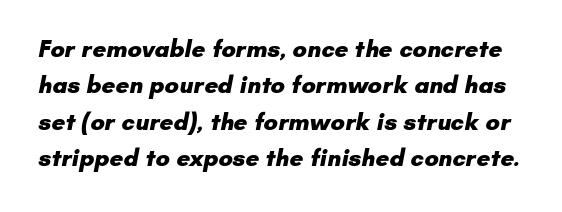
The image shows 24 px bold type; set normal line spacing (1.52x), normal letter spacing, not underlined.
